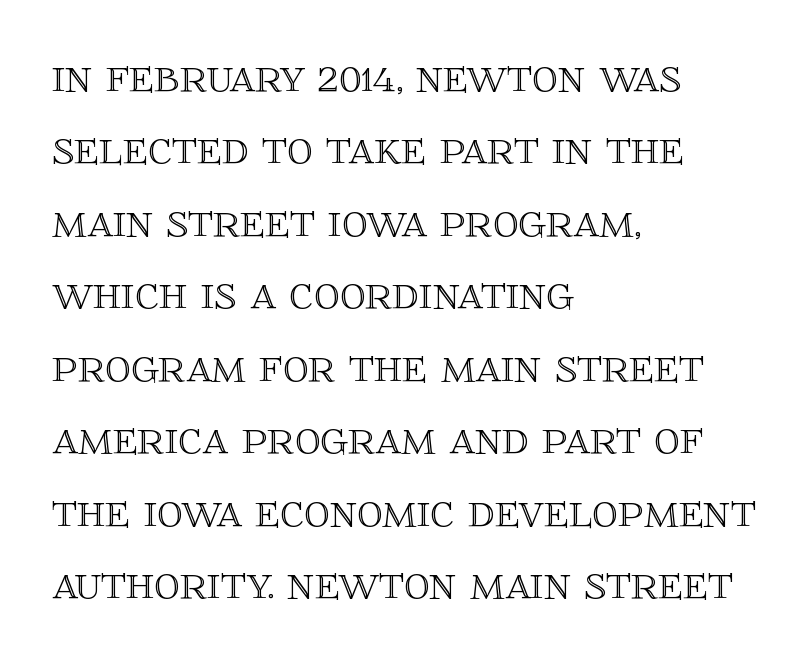
Does the lettering tilt? It doesn't — this is upright. The baseline area is clear. In terms of leading, this rendering sits right in the middle. Is this a fixed-width face? No — the glyphs have proportional, varying widths. In CSS terms this would be text-align: left.
